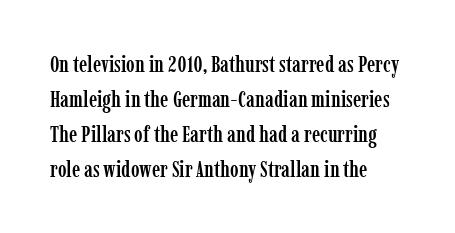
Q: Is the text italic (slanted)? A: No, it is upright.
Q: Is the text underlined? A: No.
Q: How is the paragraph aligned? A: Left-aligned.
Q: Is the spacing between letters normal or unusually wide? A: Normal.
Q: Is the spacing between lines tight, normal or loose? A: Normal.
